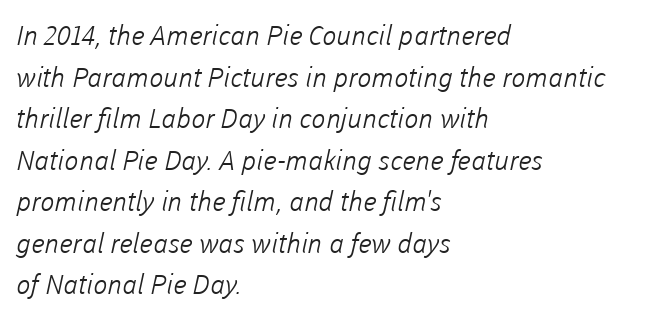
{"bold": "no", "underline": "no", "align": "left", "line_spacing": "normal", "line_spacing_ratio": 1.54, "letter_spacing": "normal", "letter_spacing_em": 0.0, "glyph_px": 27}
